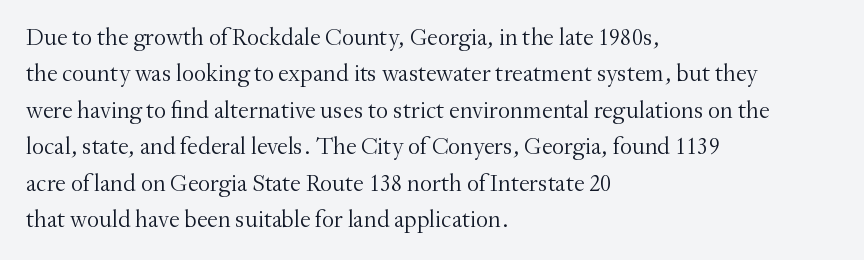
Q: Is the text bold? A: No.
Q: Is the text italic (slanted)? A: No, it is upright.
Q: Is the text underlined? A: No.
Q: How is the paragraph aligned? A: Left-aligned.
Q: Is the spacing between letters normal or unusually wide? A: Normal.
Q: Is the spacing between lines tight, normal or loose? A: Normal.
